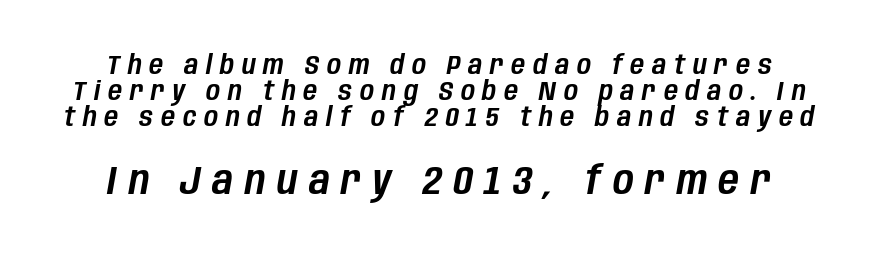
Q: Is the text italic (slanted)? A: Yes, it leans right by about 10 degrees.
Q: Is the text underlined? A: No.
Q: Is the spacing between letters normal or unusually wide? A: Unusually wide.
Q: Is the spacing between lines tight, normal or loose? A: Tight.
Q: Which block of text is set in a larger size, the first (top) or the second (bottom)? A: The second (bottom) one.
Q: Width (condensed, normal, or wide)? A: Condensed.
Q: Stroke contrast? A: Low.
Q: x-height? A: Large.
Q: Monospaced? A: No.
